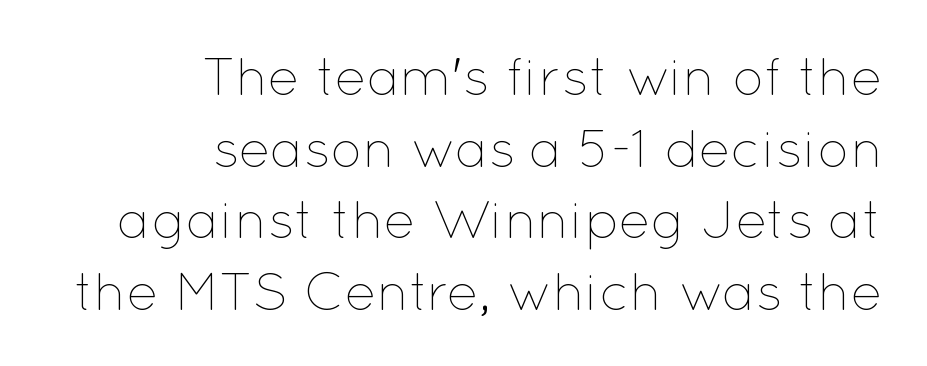
The passage is arranged like a letterhead date or caption credit — flush right. Characters follow at the spacing the type designer built in. Each new line begins a customary step beneath the previous one. Posture: upright roman. Descender tails drop into unmarked territory. Is the stroke heavy? The answer is a plain regular-or-lighter.
